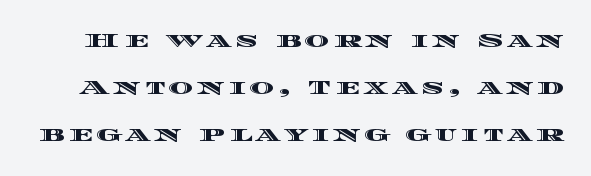
Q: Is the text italic (slanted)? A: No, it is upright.
Q: Is the text underlined? A: No.
Q: Is the spacing between lines tight, normal or loose? A: Loose.
